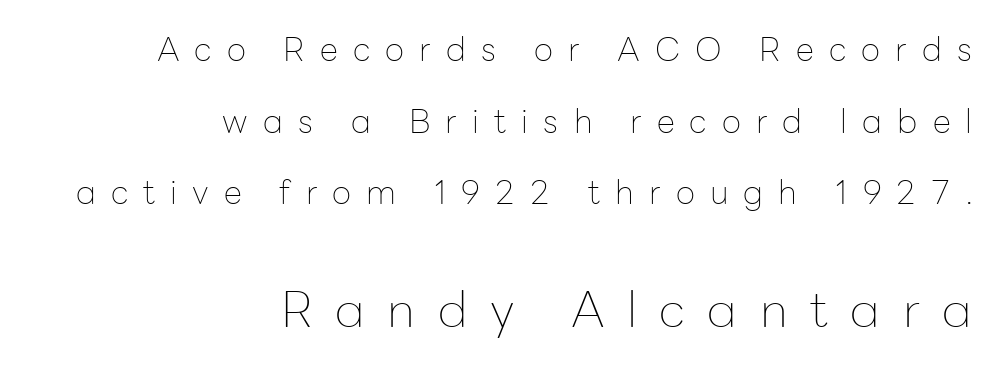
The passage shown is typed in a proportional face where columns would drift. The characters are drawn with everyday or finer stroke widths. Underlining? Definitely not there. One glance says open: line gaps are wider than usual.
